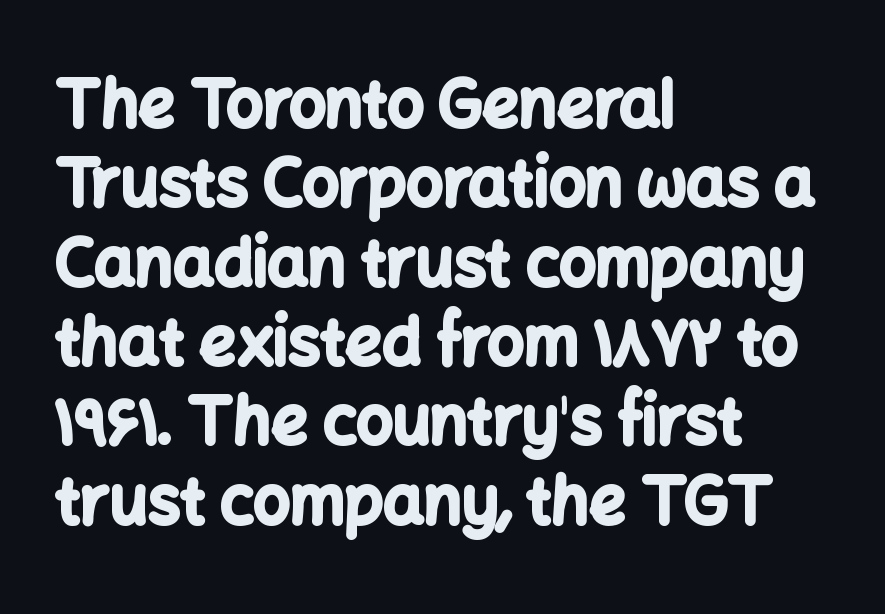
{"serif": "no", "italic": "no", "bold": "yes", "weight": "bold", "width": "normal", "stroke_contrast": "low", "x_height": "medium", "monospaced": "no", "underline": "no", "align": "left", "line_spacing_ratio": 1.24, "letter_spacing": "normal", "letter_spacing_em": 0.0, "glyph_px": 64}
